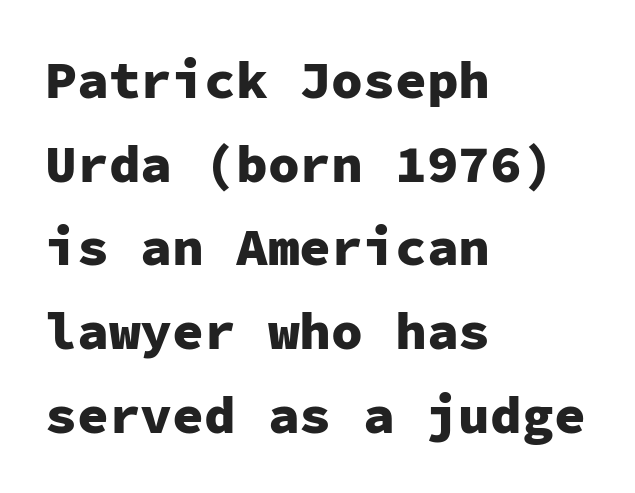
The type family on display is of the sans-serif kind. Nobody drew a line under any word here. Looks like terminal output: every glyph gets an equal slot. The rendering anchors every line to the left-hand side.
